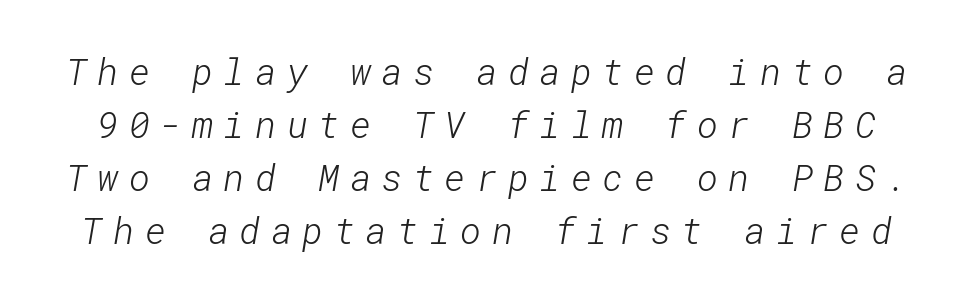
Notice how descenders clear the ascenders below comfortably — that's standard leading. The letters look calm and open, with moderate or lighter stems. Stroke terminals: plain, sans-serif. The area under the type is left untouched. The horizontal fit of the characters is loose and conspicuously gappy.
